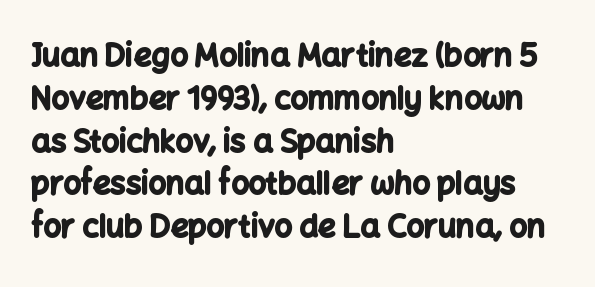
Here the designer chose a conventional face with non-uniform glyph widths. Normally led — the rows are evenly, conventionally spaced. These lines stack with their left ends in a neat column. The letters stand straight up with perfectly vertical stems. This sample uses plain, unmodified letter spacing. The glyphs are unaccompanied by any horizontal stroke below them.
